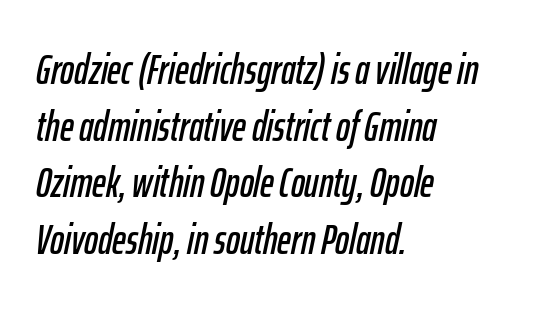
{"italic": "yes", "lean": "right", "slant_degrees": 12, "width": "condensed", "stroke_contrast": "low", "x_height": "medium", "monospaced": "no", "underline": "no", "align": "left", "line_spacing": "normal", "line_spacing_ratio": 1.35, "letter_spacing": "normal", "letter_spacing_em": 0.0, "glyph_px": 42}
